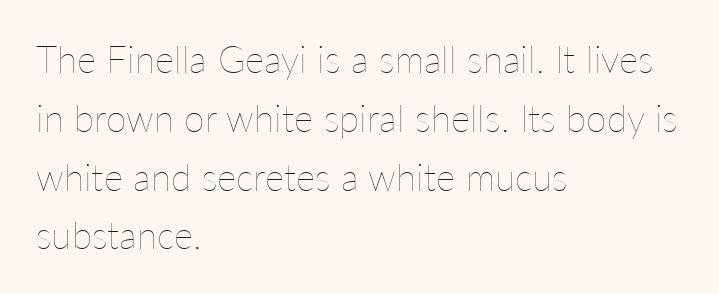
Q: Is the text bold? A: No.
Q: Is the text italic (slanted)? A: No, it is upright.
Q: Is the text underlined? A: No.
Q: How is the paragraph aligned? A: Left-aligned.
Q: Is the spacing between letters normal or unusually wide? A: Normal.
Q: Is the spacing between lines tight, normal or loose? A: Normal.
Q: Width (condensed, normal, or wide)? A: Normal.
Q: Stroke contrast? A: Low.
Q: x-height? A: Medium.
Q: Monospaced? A: No.
